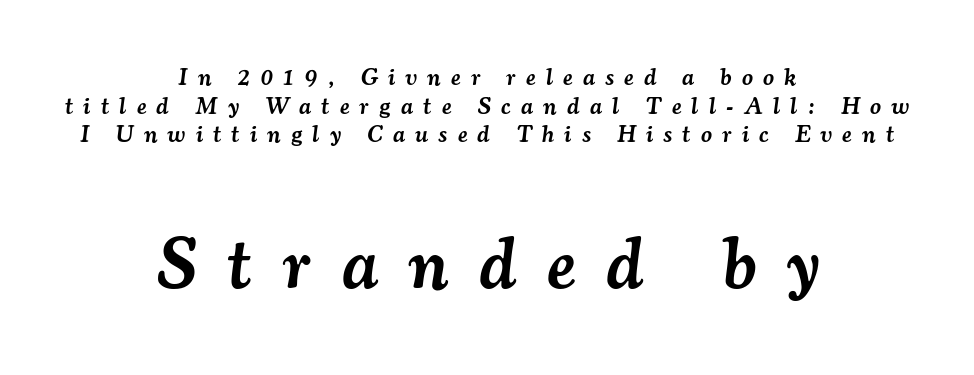
Q: Is the text bold? A: Semi-bold.
Q: Is the text italic (slanted)? A: Yes, it leans right by about 7 degrees.
Q: Is the typeface a serif or a sans-serif typeface? A: Serif.
Q: Is the text underlined? A: No.
Q: How is the paragraph aligned? A: Centered.
Q: Is the spacing between letters normal or unusually wide? A: Unusually wide.
Q: Which block of text is set in a larger size, the first (top) or the second (bottom)? A: The second (bottom) one.
Q: Width (condensed, normal, or wide)? A: Normal.
Q: Stroke contrast? A: Medium.
Q: x-height? A: Small.
Q: Monospaced? A: No.
